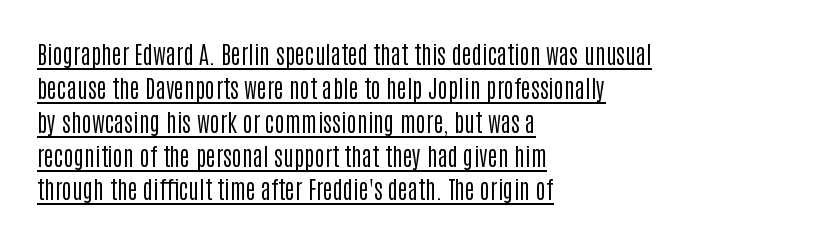
The lettering stays uniformly vertical, giving the passage a roman look. These lines stack with their left ends in a neat column. This rendering features underlined lettering. This block has exactly the height ordinary leading produces. Nobody touched the tracking dial on this one.
